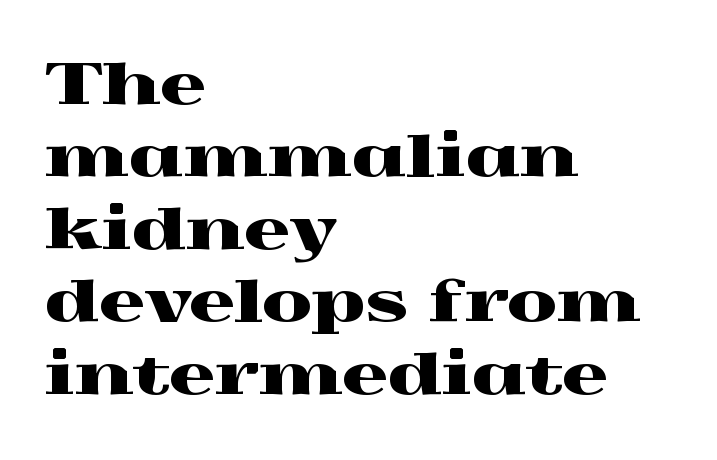
Rows of type keep a routine distance in the vertical direction. This rendering uses left alignment, leaving the right contour irregular. Check where the strokes stop: tiny serifs finish them off. The lettering holds an erect, upright posture throughout.
